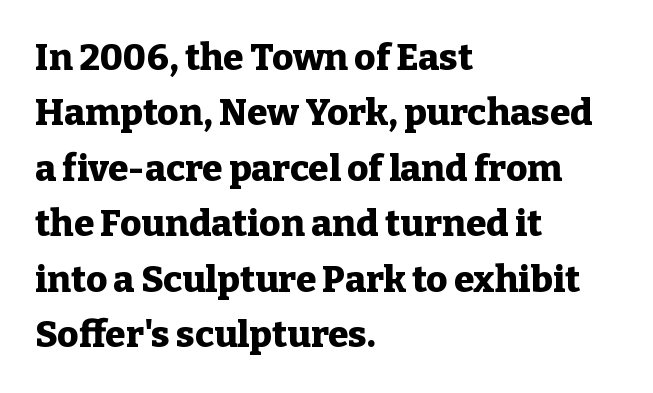
{"serif": "yes", "italic": "no", "bold": "yes", "weight": "heavy", "width": "normal", "stroke_contrast": "low", "x_height": "medium", "monospaced": "no", "underline": "no", "align": "left", "line_spacing": "normal", "line_spacing_ratio": 1.5, "letter_spacing": "normal", "letter_spacing_em": 0.0, "glyph_px": 37}
